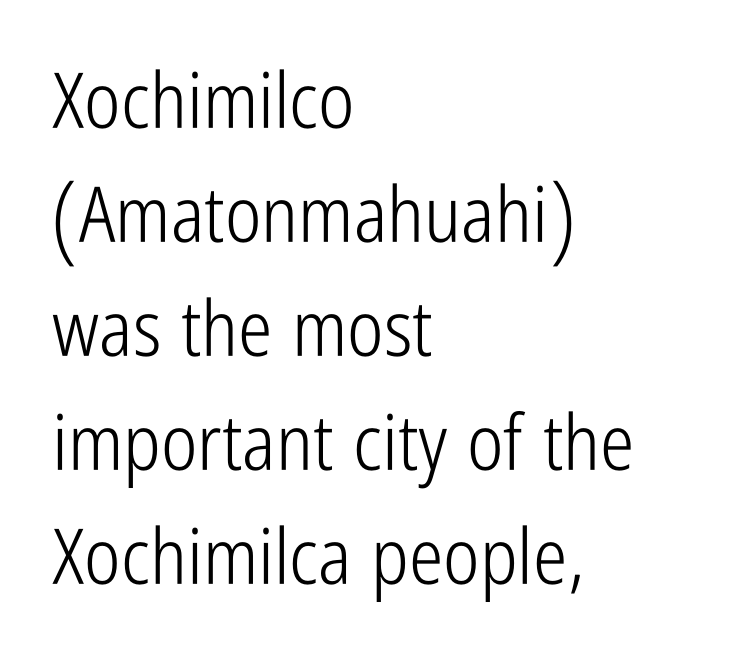
Q: Is the text bold? A: No.
Q: Is the text italic (slanted)? A: No, it is upright.
Q: Is the typeface a serif or a sans-serif typeface? A: Sans-serif.
Q: Is the text underlined? A: No.
Q: How is the paragraph aligned? A: Left-aligned.
Q: Is the spacing between letters normal or unusually wide? A: Normal.
Q: Is the spacing between lines tight, normal or loose? A: Normal.
Q: Width (condensed, normal, or wide)? A: Condensed.
Q: Stroke contrast? A: Low.
Q: x-height? A: Medium.
Q: Monospaced? A: No.
